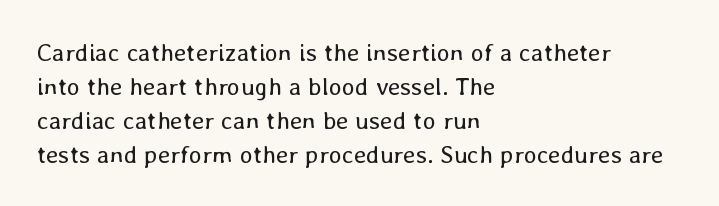
{"italic": "no", "bold": "no", "underline": "no", "align": "left", "line_spacing": "normal", "line_spacing_ratio": 1.36, "letter_spacing": "normal", "letter_spacing_em": 0.0, "glyph_px": 25}
